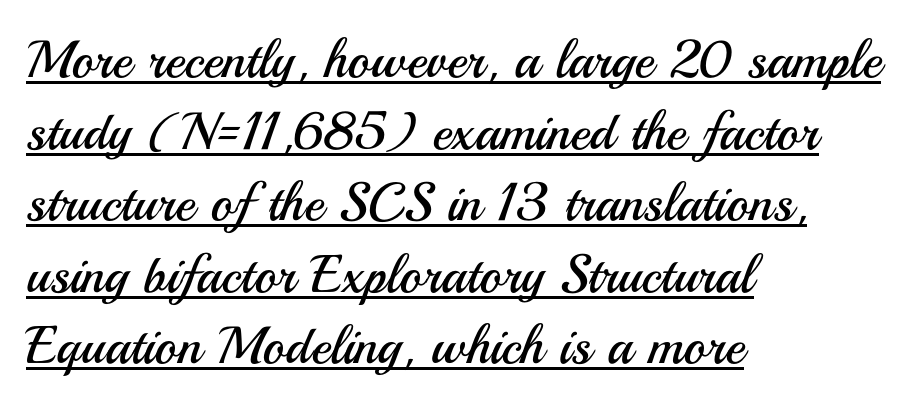
Leading: standard. The lines are quadded left. These lines are composed in type without serifs. The typesetting does not lean heavy: it is not bold. No extra tracking has been applied to these lines.
